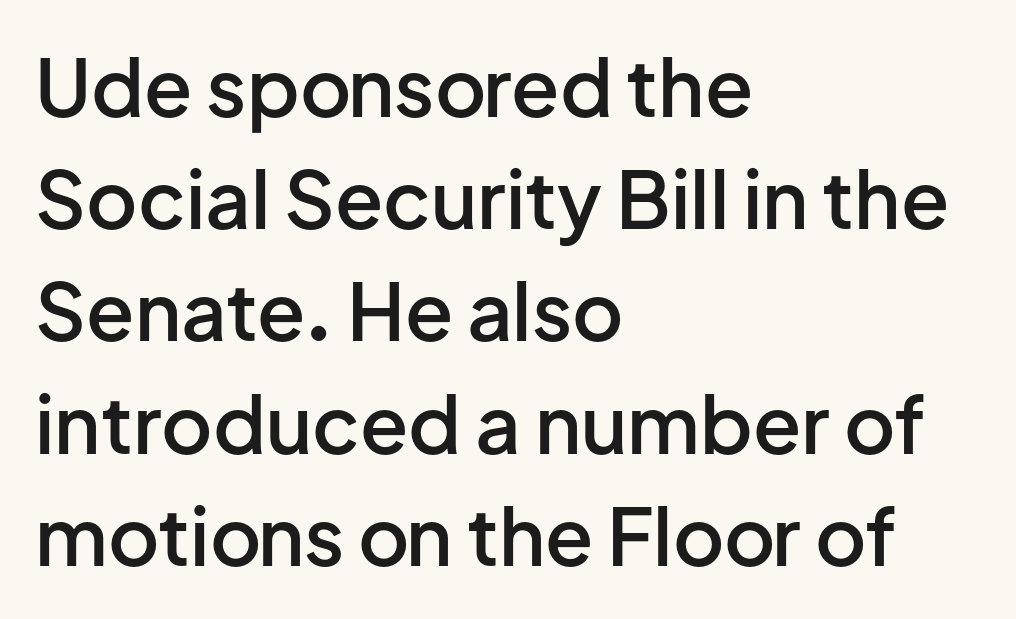
{"serif": "no", "italic": "no", "bold": "semi", "weight": "semibold", "width": "normal", "stroke_contrast": "low", "x_height": "medium", "monospaced": "no", "underline": "no", "align": "left", "line_spacing": "normal", "line_spacing_ratio": 1.42, "letter_spacing": "normal", "letter_spacing_em": 0.0, "glyph_px": 79}
